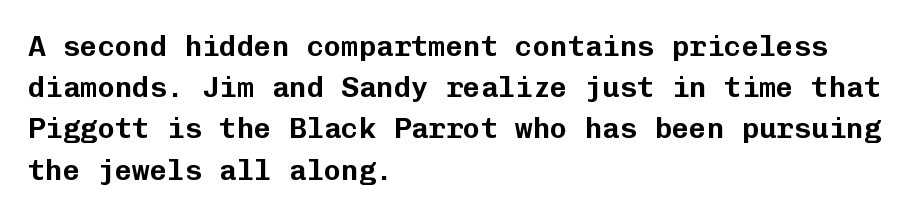
The image shows 29 px sans-serif type, upright, monospaced; set left-aligned, normal line spacing (1.42x), normal letter spacing, not underlined; low stroke contrast and a medium x-height.
